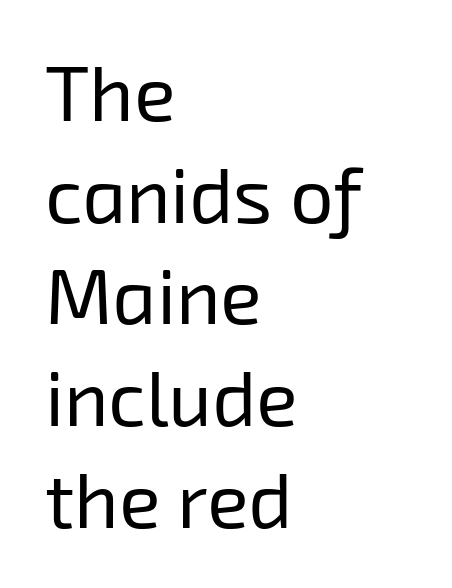
Default kerning and tracking; the words read as compact shapes. The gap between lines stays unmarked. Leftover space on each line is placed entirely after the last word. Interline gaps are of average width in this sample.
